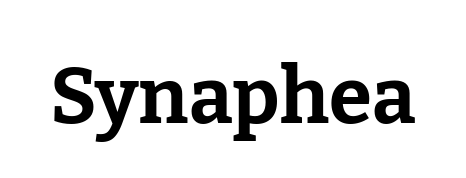
Q: Is the text bold? A: Yes.
Q: Is the text italic (slanted)? A: No, it is upright.
Q: Is the typeface a serif or a sans-serif typeface? A: Serif.
Q: Is the text underlined? A: No.
Q: Is the spacing between letters normal or unusually wide? A: Normal.
Q: Width (condensed, normal, or wide)? A: Normal.
Q: Stroke contrast? A: Low.
Q: x-height? A: Medium.
Q: Monospaced? A: No.
